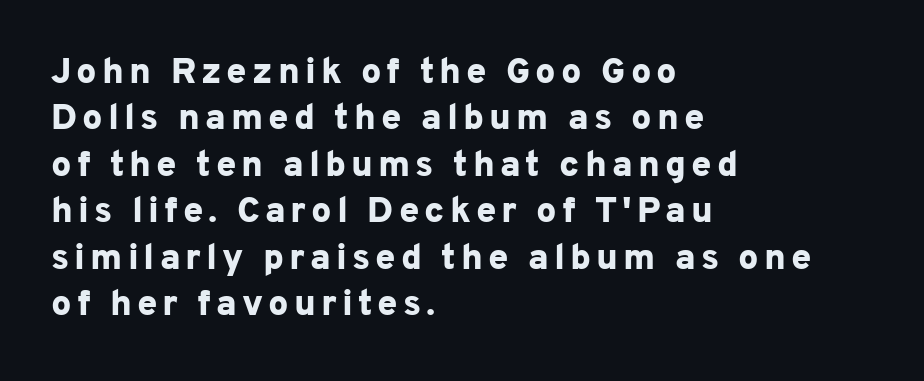
{"serif": "no", "italic": "no", "bold": "yes", "weight": "bold", "width": "normal", "stroke_contrast": "low", "x_height": "medium", "monospaced": "no", "underline": "no", "align": "left", "line_spacing": "normal", "line_spacing_ratio": 1.29, "glyph_px": 36}
